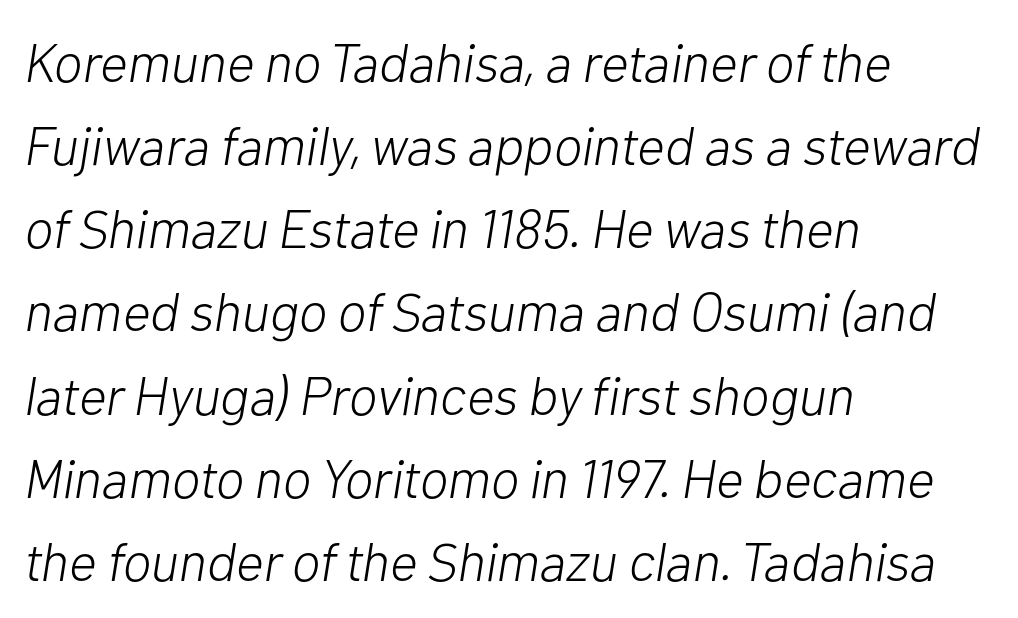
Q: Is the text bold? A: No.
Q: Is the text italic (slanted)? A: Yes, it leans right by about 10 degrees.
Q: Is the text underlined? A: No.
Q: How is the paragraph aligned? A: Left-aligned.
Q: Is the spacing between letters normal or unusually wide? A: Normal.
Q: Is the spacing between lines tight, normal or loose? A: Normal.
Q: Width (condensed, normal, or wide)? A: Normal.
Q: Stroke contrast? A: Low.
Q: x-height? A: Medium.
Q: Monospaced? A: No.
